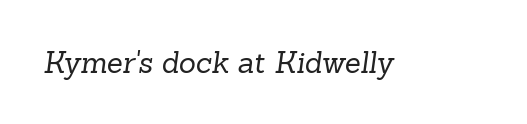
The passage shown is not underscored anywhere. A light-to-regular cut is what we see here. No extra tracking has been applied to these lines. In terms of letterform style, serifs are clearly present. A typesetter would call this proportional, since set widths differ per character.
